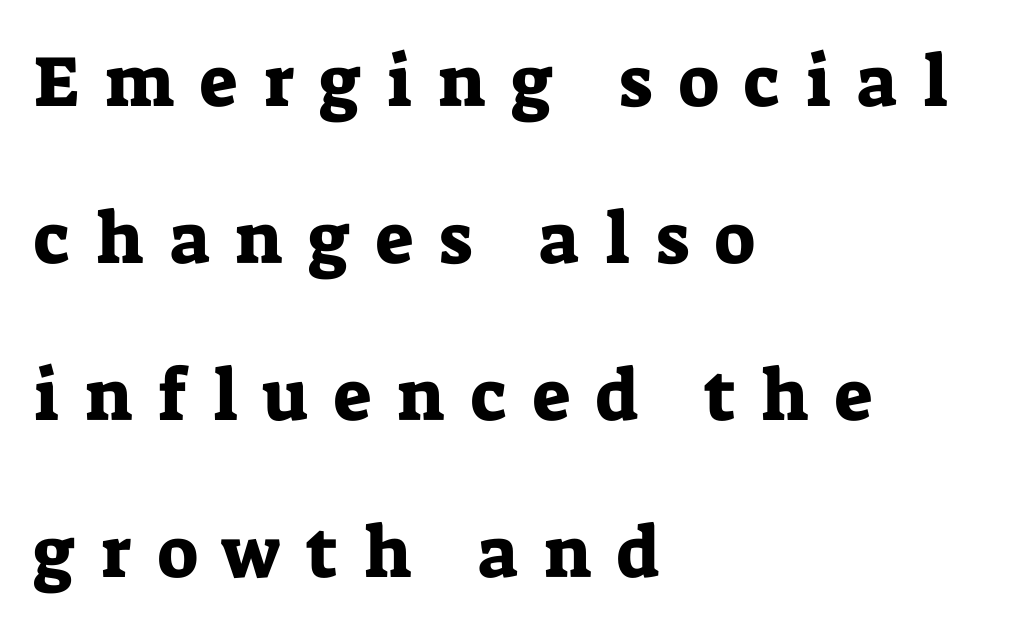
The image shows 72 px serif type, upright; set left-aligned, loose line spacing (2.18x), unusually wide letter spacing (+0.36 em), not underlined; low stroke contrast and a medium x-height.
